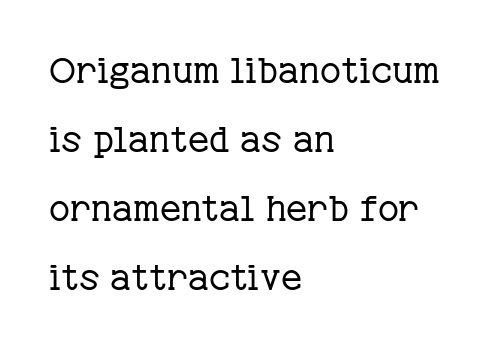
Q: Is the text bold? A: No.
Q: Is the text italic (slanted)? A: No, it is upright.
Q: Is the typeface a serif or a sans-serif typeface? A: Serif.
Q: Is the text underlined? A: No.
Q: How is the paragraph aligned? A: Left-aligned.
Q: Is the spacing between letters normal or unusually wide? A: Normal.
Q: Is the spacing between lines tight, normal or loose? A: Loose.
Q: Width (condensed, normal, or wide)? A: Normal.
Q: Stroke contrast? A: Low.
Q: x-height? A: Medium.
Q: Monospaced? A: No.
